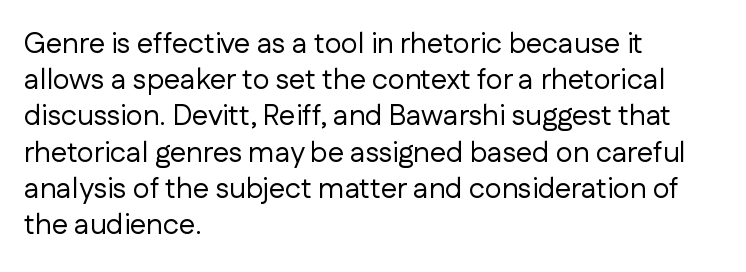
Q: Is the text bold? A: No.
Q: Is the text italic (slanted)? A: No, it is upright.
Q: Is the typeface a serif or a sans-serif typeface? A: Sans-serif.
Q: Is the text underlined? A: No.
Q: How is the paragraph aligned? A: Left-aligned.
Q: Is the spacing between letters normal or unusually wide? A: Normal.
Q: Is the spacing between lines tight, normal or loose? A: Normal.
Q: Width (condensed, normal, or wide)? A: Normal.
Q: Stroke contrast? A: Low.
Q: x-height? A: Medium.
Q: Monospaced? A: No.
